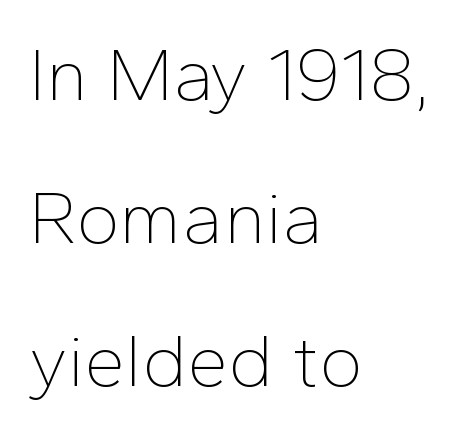
Q: Is the text bold? A: No.
Q: Is the text italic (slanted)? A: No, it is upright.
Q: Is the typeface a serif or a sans-serif typeface? A: Sans-serif.
Q: Is the text underlined? A: No.
Q: How is the paragraph aligned? A: Left-aligned.
Q: Is the spacing between letters normal or unusually wide? A: Normal.
Q: Is the spacing between lines tight, normal or loose? A: Loose.
Q: Width (condensed, normal, or wide)? A: Normal.
Q: Stroke contrast? A: Low.
Q: x-height? A: Medium.
Q: Monospaced? A: No.
